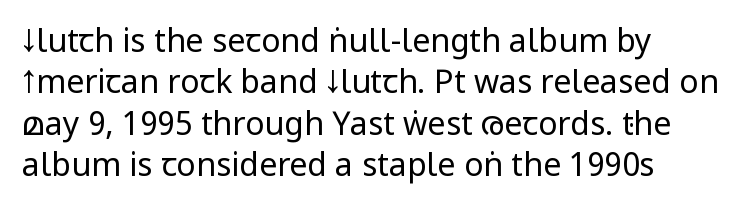
The image shows 32 px regular-weight, condensed sans-serif type, upright; set left-aligned, normal line spacing (1.29x), normal letter spacing, not underlined; low stroke contrast and a large x-height.
